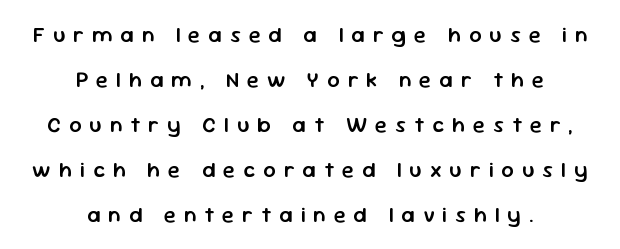
{"italic": "no", "bold": "semi", "underline": "no", "align": "center", "line_spacing": "loose", "line_spacing_ratio": 2.04, "letter_spacing": "wide", "letter_spacing_em": 0.36, "glyph_px": 22}
